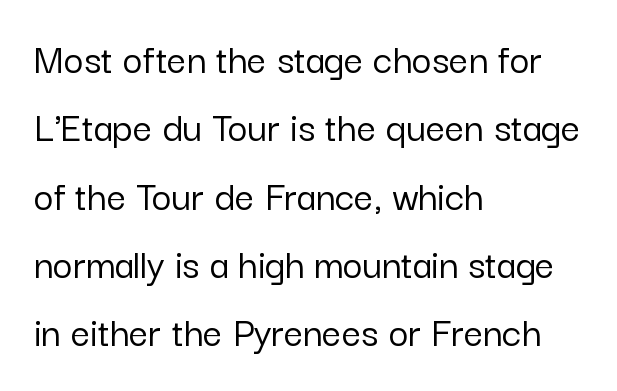
{"serif": "no", "italic": "no", "width": "normal", "stroke_contrast": "low", "x_height": "medium", "monospaced": "no", "underline": "no", "align": "left", "line_spacing": "normal", "line_spacing_ratio": 1.59, "letter_spacing": "normal", "letter_spacing_em": 0.0, "glyph_px": 43}
